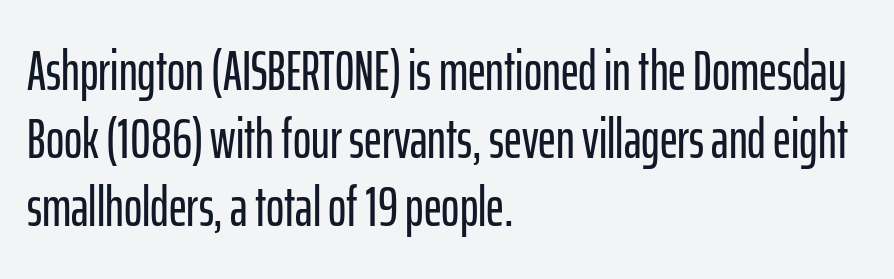
The image shows 55 px condensed sans-serif type, upright; set left-aligned, line spacing 1.24x, normal letter spacing, not underlined; low stroke contrast and a medium x-height.
